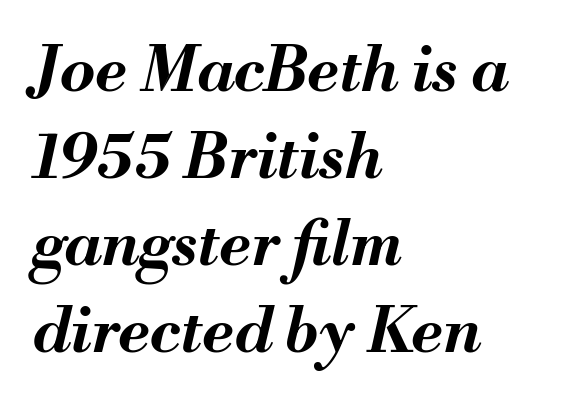
{"italic": "yes", "lean": "right", "slant_degrees": 13, "bold": "yes", "weight": "bold", "width": "normal", "stroke_contrast": "medium", "x_height": "small", "monospaced": "no", "underline": "no", "align": "left", "line_spacing": "normal", "line_spacing_ratio": 1.38, "letter_spacing": "normal", "letter_spacing_em": 0.0, "glyph_px": 63}
